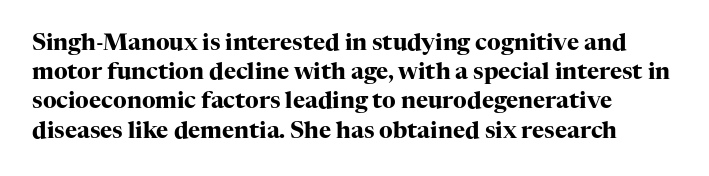
Q: Is the text bold? A: Yes.
Q: Is the text italic (slanted)? A: No, it is upright.
Q: Is the text underlined? A: No.
Q: How is the paragraph aligned? A: Left-aligned.
Q: Is the spacing between letters normal or unusually wide? A: Normal.
Q: Is the spacing between lines tight, normal or loose? A: Normal.
